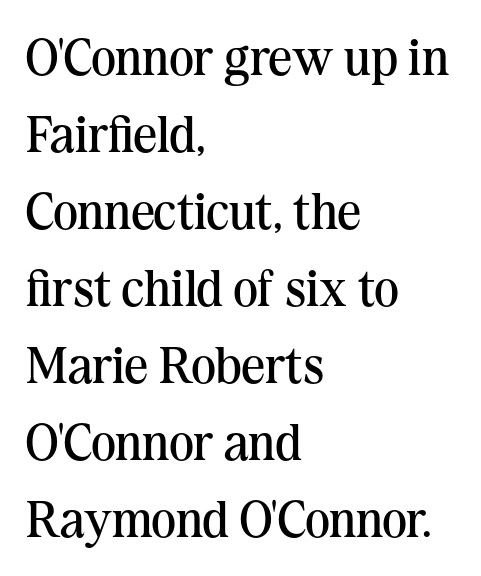
No extra ink here — the face is not bold. The setting favours the left margin, as ordinary paragraphs usually do. Little horizontal feet cap the strokes, marking this as serif type. Nothing unusual about the tracking: characters are spaced as the font intends. The strip under each line holds only bare page.
